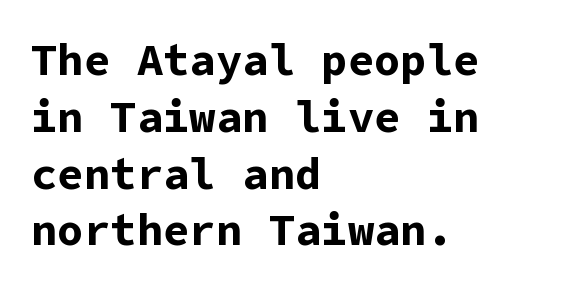
The image shows 44 px bold sans-serif type, upright; set left-aligned, normal line spacing (1.29x), normal letter spacing, not underlined; low stroke contrast and a medium x-height.
